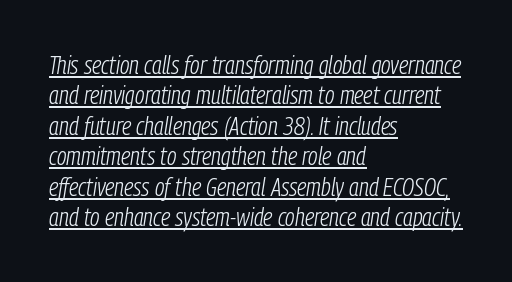
The image shows 25 px text type, italic (leaning right); set left-aligned, line spacing 1.22x, normal letter spacing, underlined.
